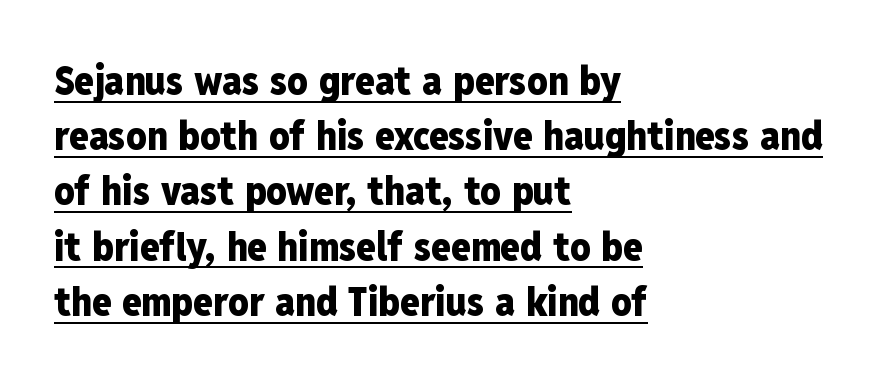
The image shows 40 px heavy, condensed sans-serif type, upright; set left-aligned, normal line spacing (1.38x), normal letter spacing, underlined; low stroke contrast and a medium x-height.
